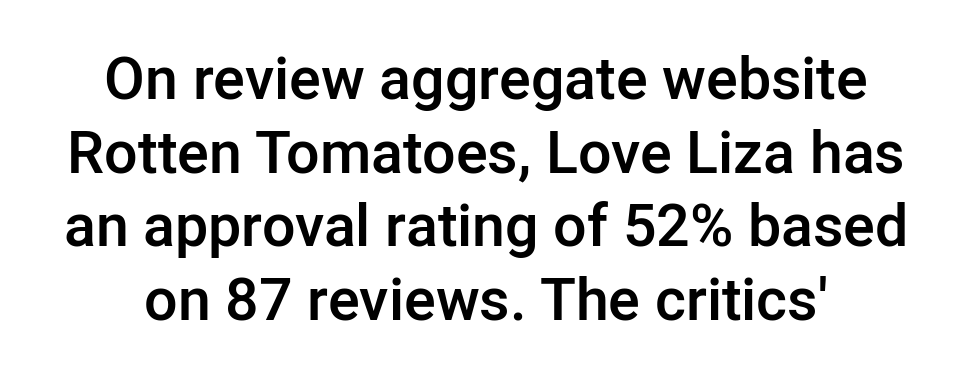
Q: Is the text bold? A: Semi-bold.
Q: Is the text italic (slanted)? A: No, it is upright.
Q: Is the typeface a serif or a sans-serif typeface? A: Sans-serif.
Q: Is the text underlined? A: No.
Q: Is the spacing between letters normal or unusually wide? A: Normal.
Q: Is the spacing between lines tight, normal or loose? A: Normal.
Q: Width (condensed, normal, or wide)? A: Normal.
Q: Stroke contrast? A: Low.
Q: x-height? A: Medium.
Q: Monospaced? A: No.
